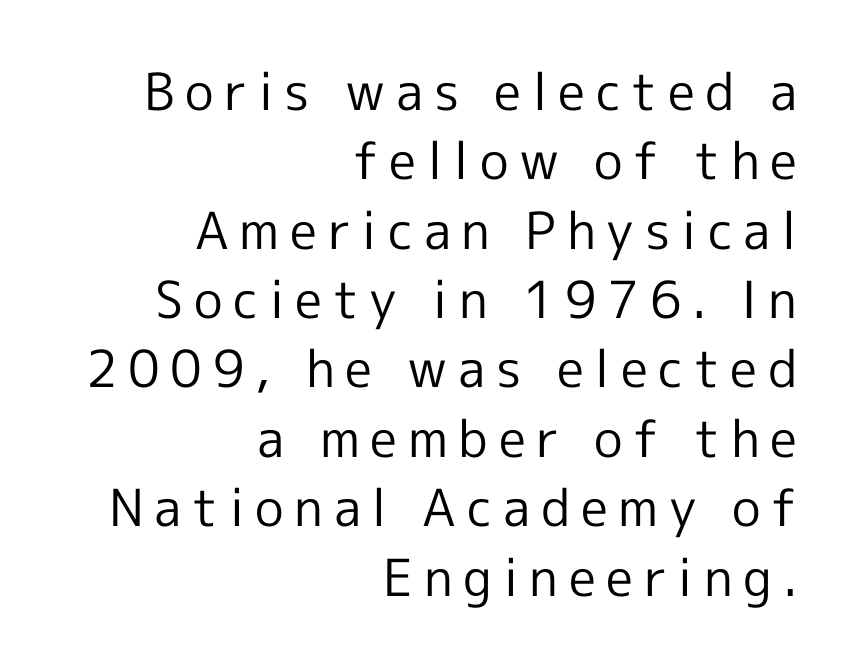
Q: Is the text bold? A: No.
Q: Is the text italic (slanted)? A: No, it is upright.
Q: Is the typeface a serif or a sans-serif typeface? A: Sans-serif.
Q: Is the text underlined? A: No.
Q: How is the paragraph aligned? A: Right-aligned.
Q: Is the spacing between letters normal or unusually wide? A: Unusually wide.
Q: Is the spacing between lines tight, normal or loose? A: Normal.
Q: Width (condensed, normal, or wide)? A: Normal.
Q: x-height? A: Medium.
Q: Monospaced? A: No.
